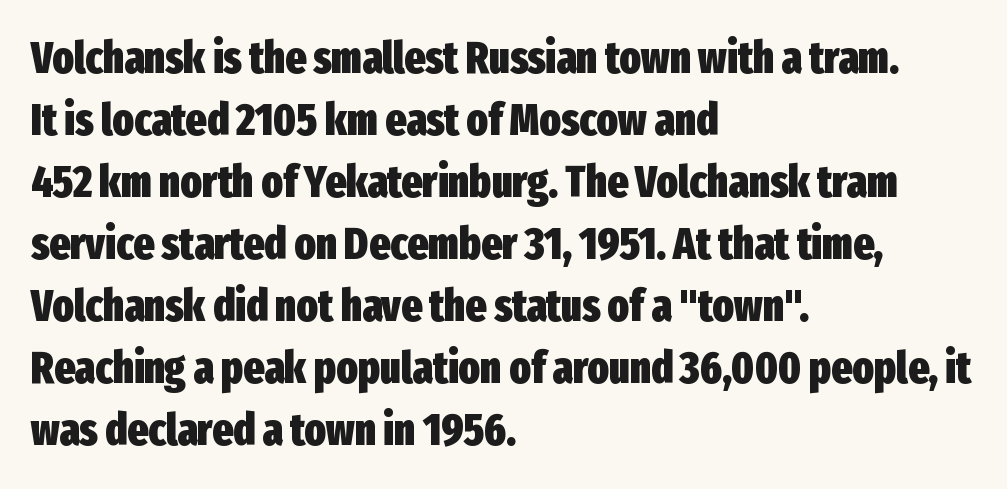
Serif or sans? Sans — the stroke terminals are bare. These lines are rendered in a variable-pitch font. As a designer I'd log this as weight 700, bold. The line-height multiplier appears to be the usual default. The lines are quadded left. These lines keep a tight, regular rhythm from letter to letter.
